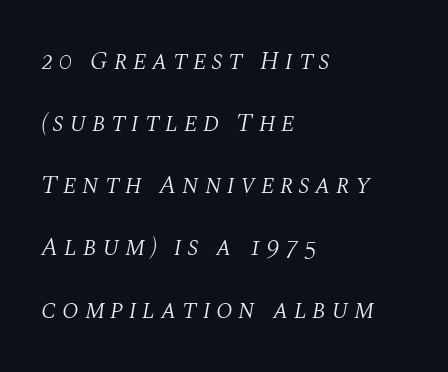
Whoever set this chose breathing room over compactness in the vertical rhythm. Someone cranked the tracking dial way up on this one. Underlining? Definitely not there. The axis of the letterforms is tilted away from vertical.
